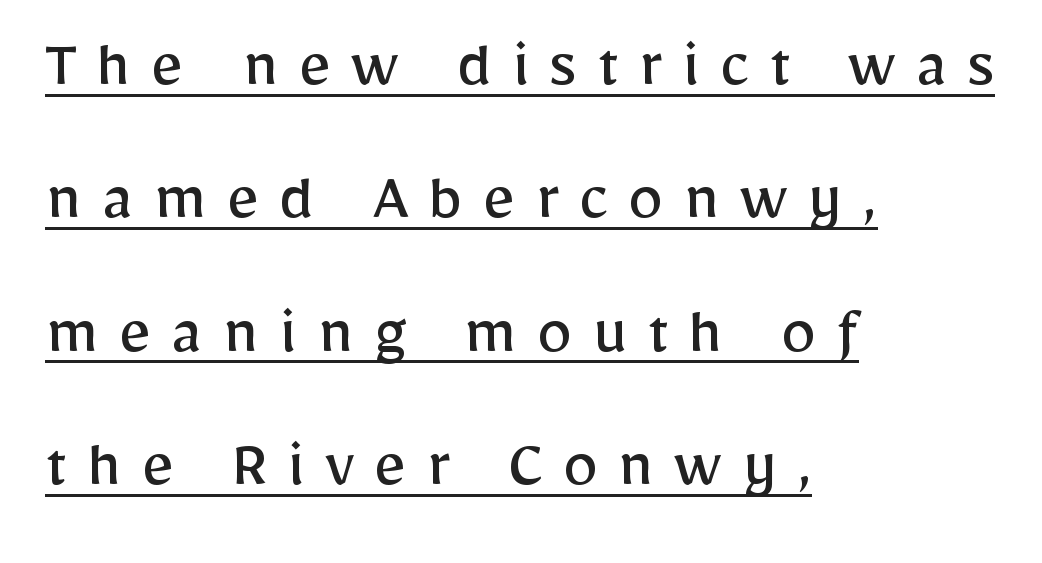
{"serif": "no", "italic": "no", "bold": "no", "weight": "regular", "width": "normal", "stroke_contrast": "low", "x_height": "medium", "monospaced": "no", "underline": "yes", "align": "left", "line_spacing_ratio": 1.88, "letter_spacing": "wide", "letter_spacing_em": 0.28, "glyph_px": 71}
